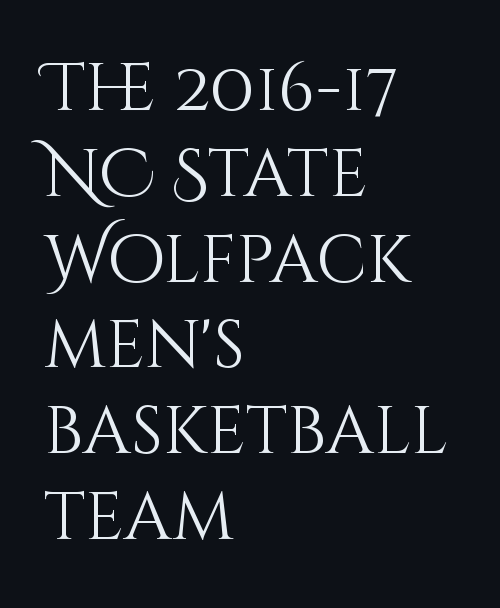
The image shows 67 px light type, upright; set left-aligned, normal line spacing (1.28x), normal letter spacing, not underlined; medium stroke contrast and a large x-height.
